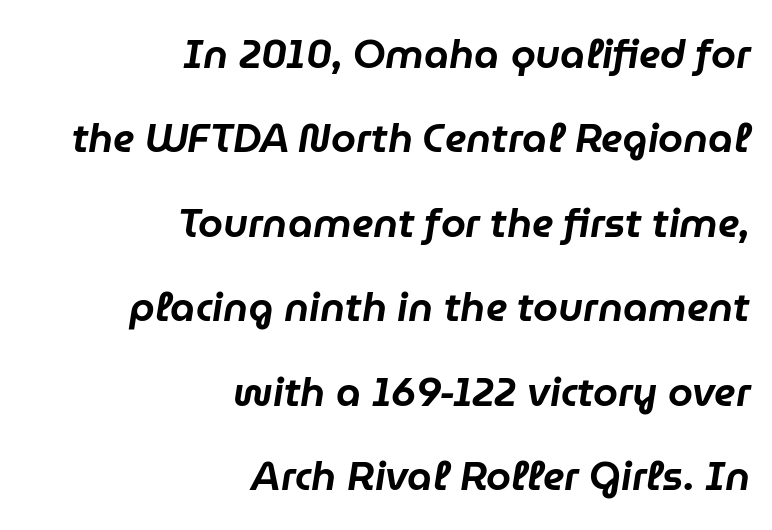
Decoration check: the copy has no underline. These lines are rendered in a variable-pitch font. All the whitespace from short lines collects on the left. When letters slant like this, we call the style italic. The line-height multiplier appears high, well above default.
